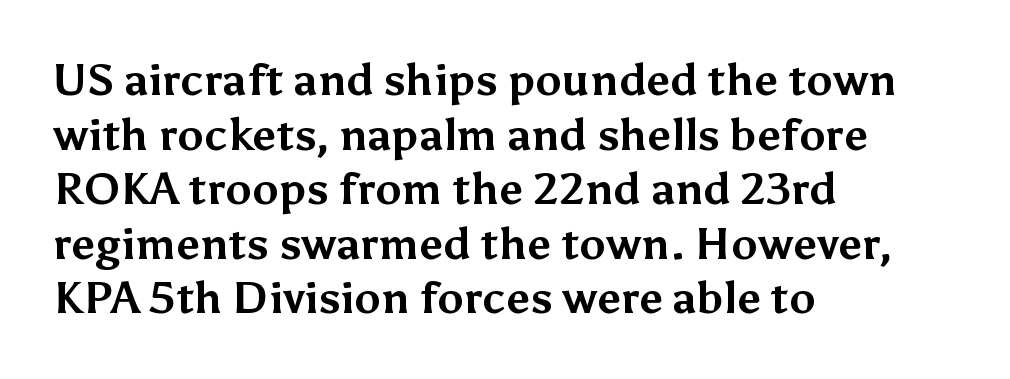
Layout note: lines flush left. Note the varied advance widths — an 'i' is clearly narrower than an 'm'. Each letter's strokes conclude bluntly, with no projecting serifs. Caption: standard tracking, unaltered. A bare baseline throughout the passage.
